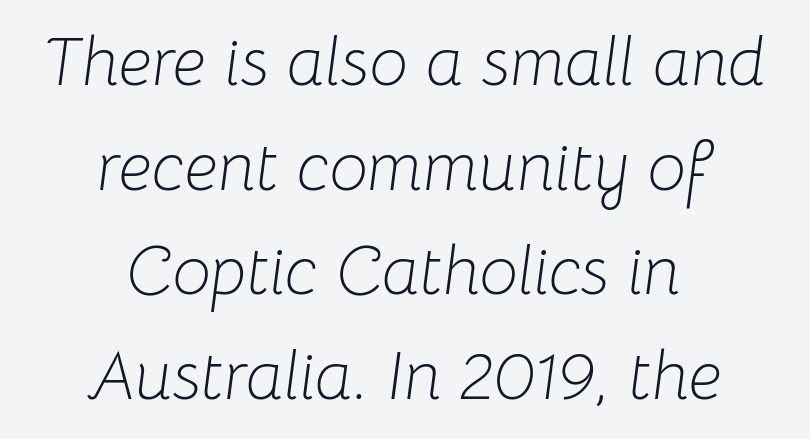
Summary of weight: not heavy and not bold. The baseline area is clear. Each new line begins a customary step beneath the previous one. Short note: letters normally spaced. Rendered with sloped, italic letterforms.
